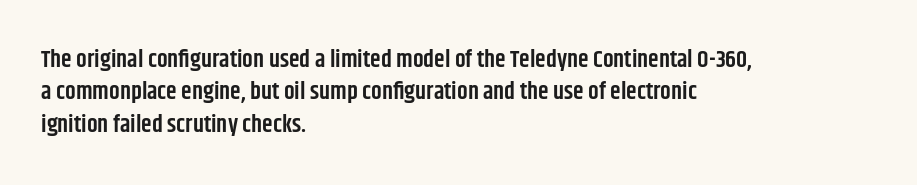
{"italic": "no", "bold": "semi", "underline": "no", "align": "left", "line_spacing": "normal", "line_spacing_ratio": 1.35, "letter_spacing": "normal", "letter_spacing_em": 0.0, "glyph_px": 24}
